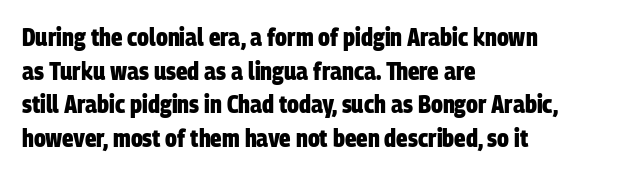
{"bold": "yes", "underline": "no", "align": "left", "line_spacing": "normal", "line_spacing_ratio": 1.4, "letter_spacing": "normal", "letter_spacing_em": 0.0, "glyph_px": 24}
